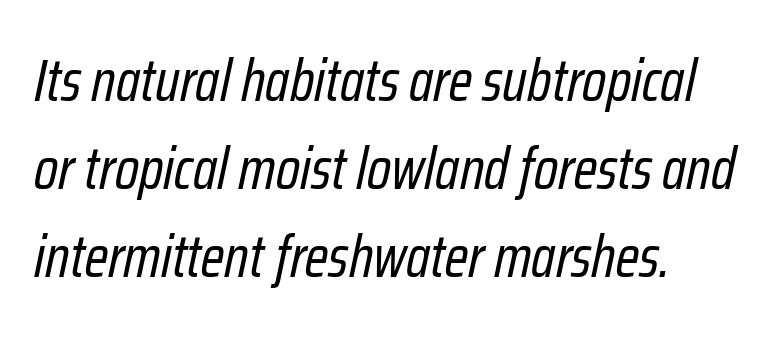
Yep, that's italic — everything's leaning. The letterforms sit at book weight or below. A typesetter would call this leading conventional body-copy spacing. Glance below the letters and you will spot only blank space. You could call the tracking neutral — neither tight nor loose. Think of a printed novel: that variable character pitch is what you see here.
